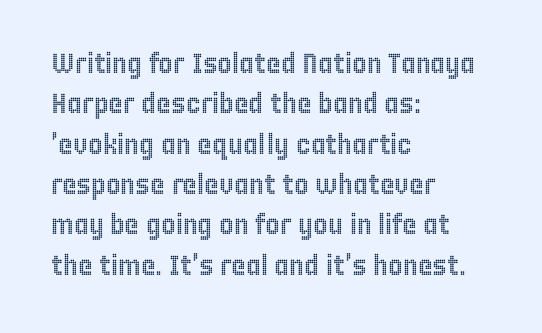
{"italic": "no", "width": "condensed", "x_height": "large", "monospaced": "no", "underline": "no", "align": "left", "line_spacing": "normal", "line_spacing_ratio": 1.44, "letter_spacing": "normal", "letter_spacing_em": 0.0, "glyph_px": 28}
